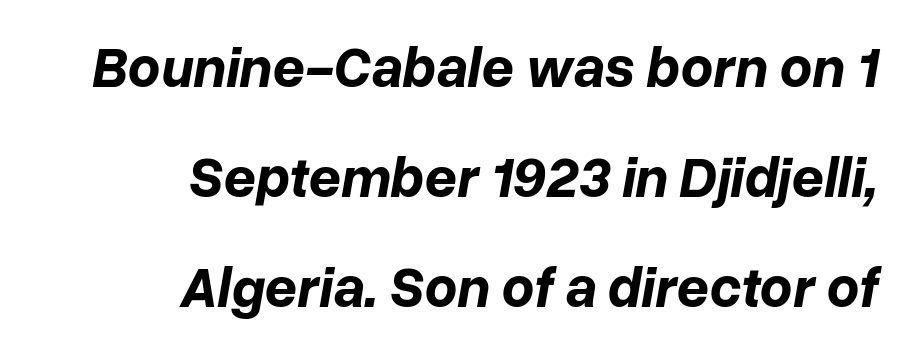
Q: Is the text bold? A: Yes.
Q: Is the text italic (slanted)? A: Yes, it leans right by about 10 degrees.
Q: Is the text underlined? A: No.
Q: How is the paragraph aligned? A: Right-aligned.
Q: Is the spacing between letters normal or unusually wide? A: Normal.
Q: Is the spacing between lines tight, normal or loose? A: Loose.
Q: Width (condensed, normal, or wide)? A: Normal.
Q: Stroke contrast? A: Low.
Q: x-height? A: Medium.
Q: Monospaced? A: No.
